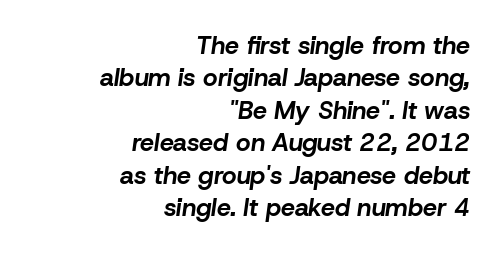
The image shows 25 px bold type, italic (leaning right); set right-aligned, normal line spacing (1.3x), normal letter spacing, not underlined.
